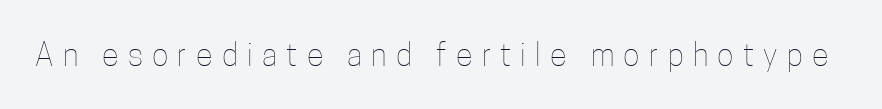
The image shows 31 px thin, condensed type, upright; set unusually wide letter spacing (+0.3 em), not underlined; low stroke contrast and a medium x-height.
